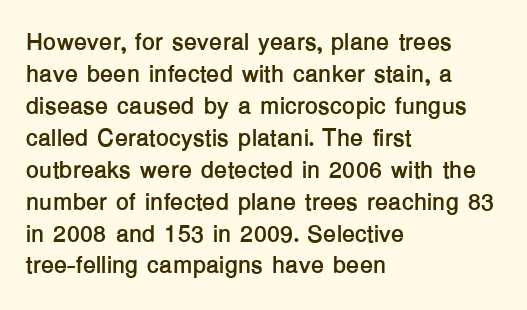
The image shows 24 px bold type, upright; set left-aligned, normal line spacing (1.33x), normal letter spacing, not underlined.
